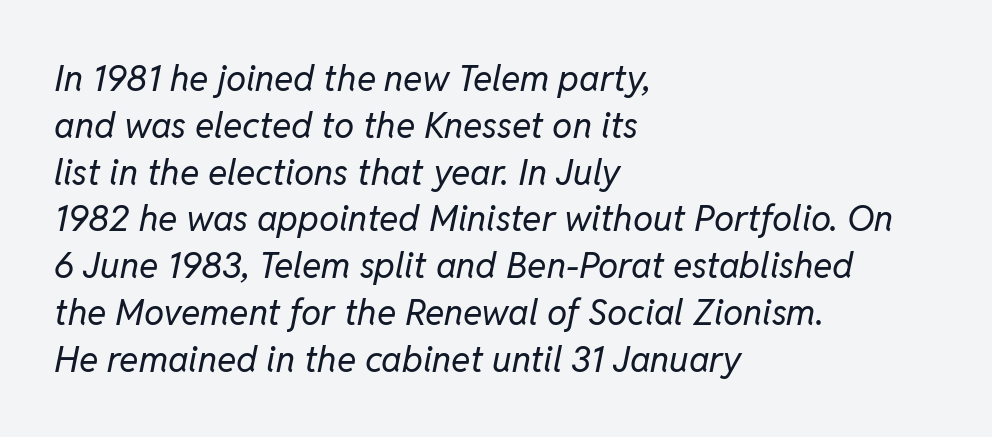
The image shows 36 px regular-weight type, italic (leaning right); set left-aligned, normal line spacing (1.3x), normal letter spacing, not underlined; low stroke contrast and a medium x-height.
